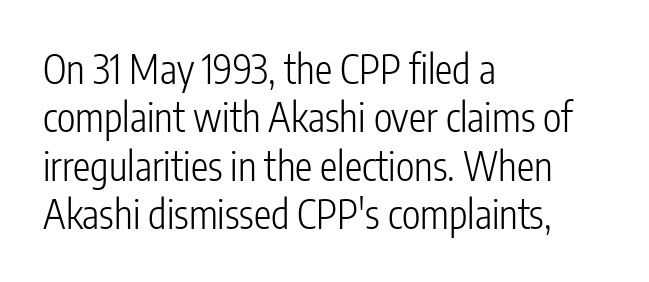
{"serif": "no", "italic": "no", "bold": "no", "weight": "light", "width": "condensed", "stroke_contrast": "low", "x_height": "medium", "monospaced": "no", "underline": "no", "align": "left", "line_spacing_ratio": 1.24, "letter_spacing": "normal", "letter_spacing_em": 0.0, "glyph_px": 39}
